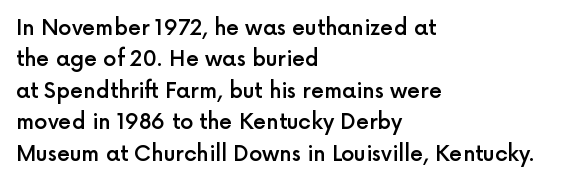
The image shows 21 px text type, upright; set left-aligned, normal line spacing (1.5x), normal letter spacing, not underlined.
